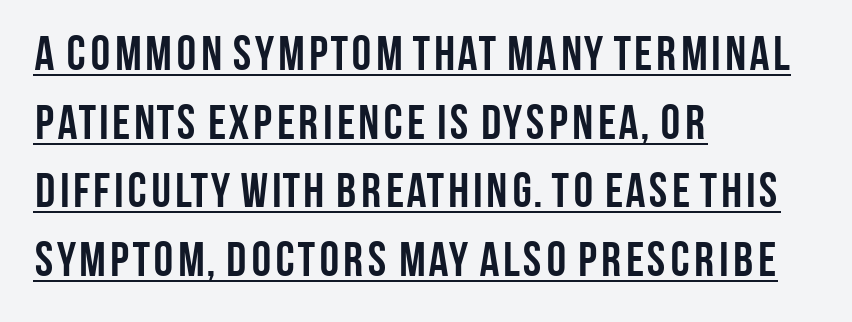
Q: Is the text bold? A: Yes.
Q: Is the text italic (slanted)? A: No, it is upright.
Q: Is the typeface a serif or a sans-serif typeface? A: Sans-serif.
Q: Is the text underlined? A: Yes.
Q: How is the paragraph aligned? A: Left-aligned.
Q: Is the spacing between letters normal or unusually wide? A: Normal.
Q: Is the spacing between lines tight, normal or loose? A: Normal.
Q: Width (condensed, normal, or wide)? A: Condensed.
Q: Stroke contrast? A: Low.
Q: x-height? A: Large.
Q: Monospaced? A: No.
